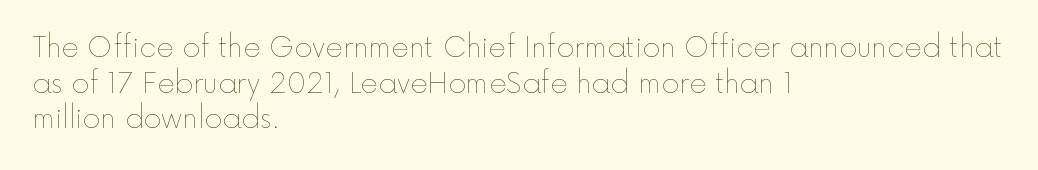
{"italic": "no", "bold": "no", "underline": "no", "align": "left", "line_spacing": "normal", "line_spacing_ratio": 1.32, "letter_spacing": "normal", "letter_spacing_em": 0.0, "glyph_px": 27}
